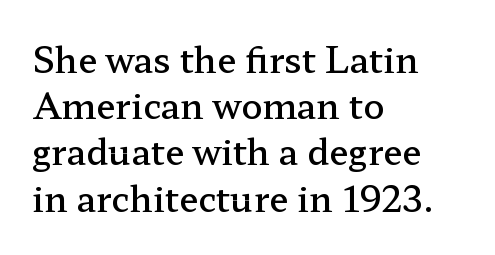
The image shows 35 px semibold, wide serif type, upright; set left-aligned, normal line spacing (1.32x), normal letter spacing, not underlined; low stroke contrast and a medium x-height.
